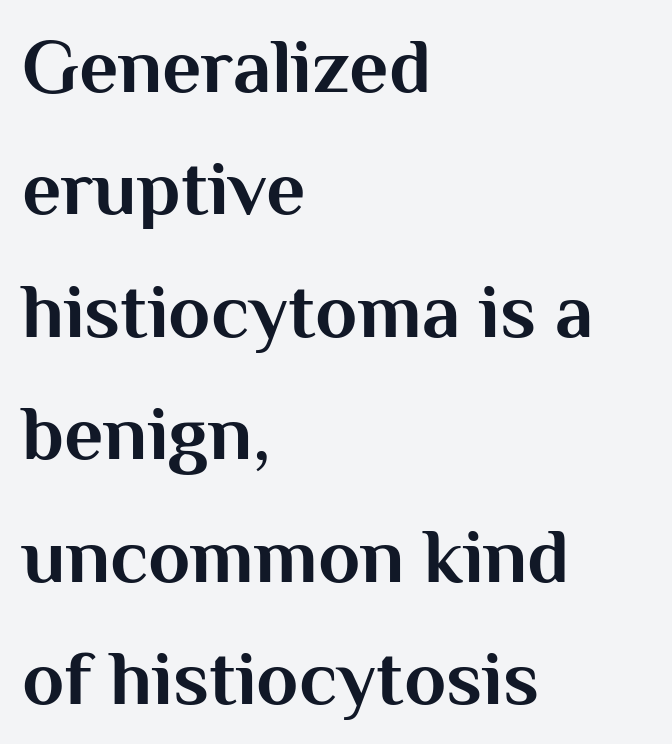
The compositor pushed each line to the left boundary. Unlike italic type, these characters show no tilt at all. Spacing verdict: proportional, widths tailored to each character. Bare-footed words on every line. The passage shown is emphatically bold.
